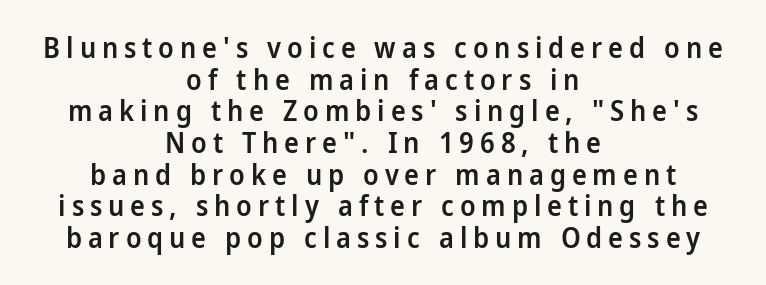
The image shows 28 px semibold sans-serif type, upright; set centered, tight line spacing (1.13x), unusually wide letter spacing (+0.21 em), not underlined; low stroke contrast and a medium x-height.
